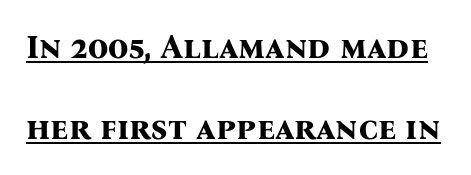
The image shows 34 px bold serif type, upright; set loose line spacing (2.38x), normal letter spacing, underlined; medium stroke contrast and a medium x-height.
